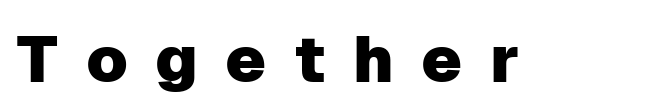
The space directly below the letters is spotless. A typesetter would call this proportional, since set widths differ per character. What kind of face is this? One without serifs — a sans. Characters remain perfectly vertical along every line.
